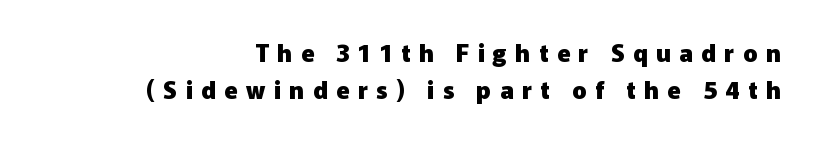
The image shows 24 px bold type, upright; set normal line spacing (1.55x), unusually wide letter spacing (+0.35 em), not underlined.
